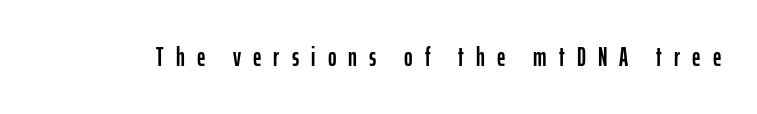
{"italic": "no", "underline": "no", "letter_spacing": "wide", "letter_spacing_em": 0.47, "glyph_px": 26}
